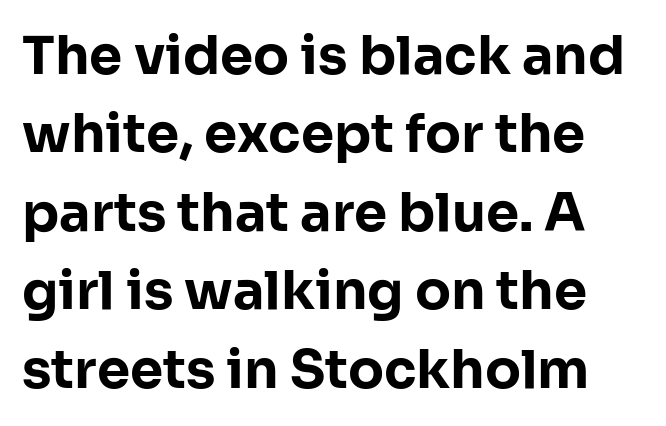
{"serif": "no", "italic": "no", "bold": "yes", "weight": "bold", "width": "normal", "stroke_contrast": "low", "x_height": "medium", "monospaced": "no", "underline": "no", "line_spacing": "normal", "line_spacing_ratio": 1.48, "letter_spacing": "normal", "letter_spacing_em": 0.0, "glyph_px": 53}
